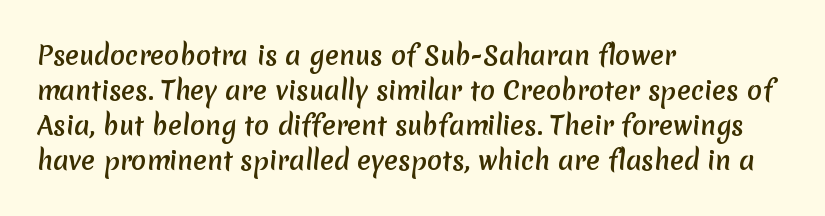
The image shows 25 px text type; set left-aligned, normal line spacing (1.4x), normal letter spacing, not underlined.
